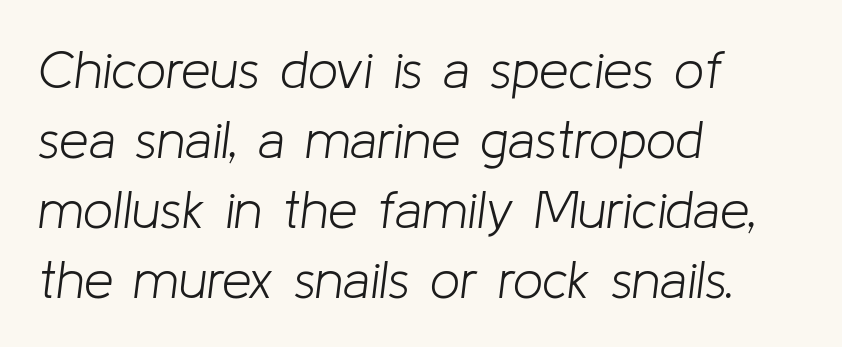
The image shows 53 px light type, italic (leaning right); set left-aligned, normal line spacing (1.32x), normal letter spacing, not underlined; low stroke contrast and a medium x-height.
